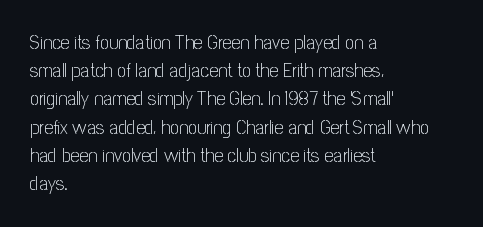
{"italic": "no", "bold": "no", "underline": "no", "align": "left", "line_spacing": "normal", "line_spacing_ratio": 1.41, "letter_spacing": "normal", "letter_spacing_em": 0.0, "glyph_px": 20}
